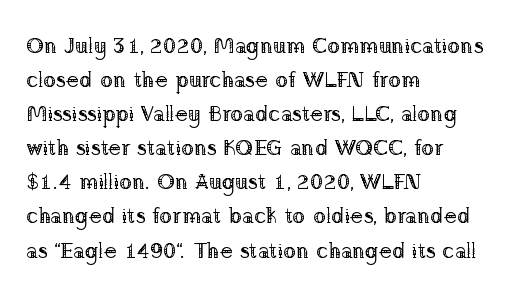
The image shows 22 px text type, upright; set left-aligned, normal line spacing (1.55x), normal letter spacing, not underlined.
